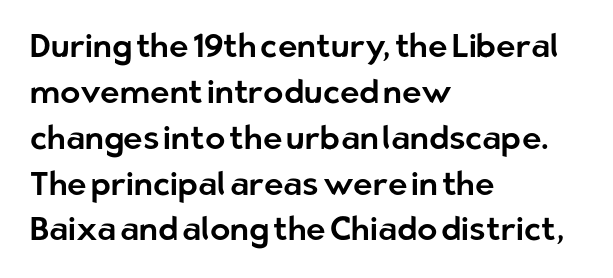
{"serif": "no", "italic": "no", "width": "normal", "stroke_contrast": "low", "x_height": "medium", "monospaced": "no", "underline": "no", "align": "left", "line_spacing": "normal", "line_spacing_ratio": 1.39, "letter_spacing": "normal", "letter_spacing_em": 0.0, "glyph_px": 33}
